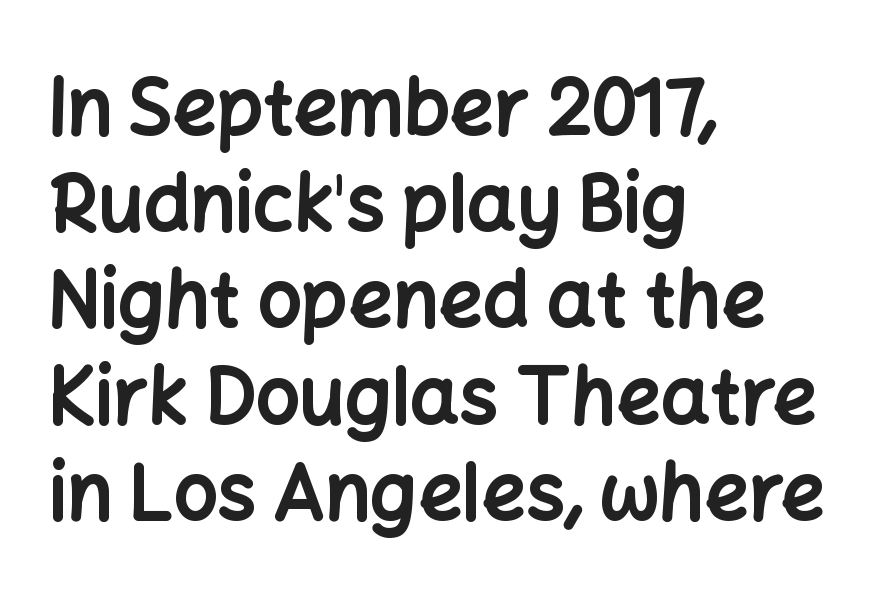
Look at the bottom of the vertical strokes: they stop flat, with no serifs. Posture: upright roman. Honestly, the row spacing looks completely unremarkable. Plenty of ink on the page — the face is bold. You could not count columns in this text — the font is proportionally spaced. The paragraph has a hard left edge and a soft right edge.
